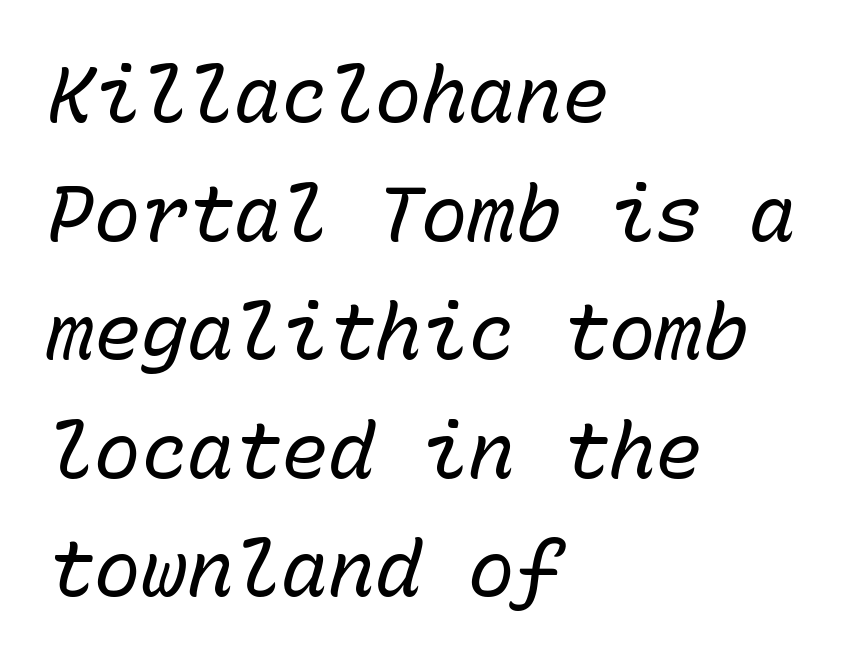
Beneath every word, the page is bare. This block has exactly the height ordinary leading produces. Each word holds together tightly as a unit, with standard inter-letter gaps. Caption: multi-line text, flush left, ragged right.
